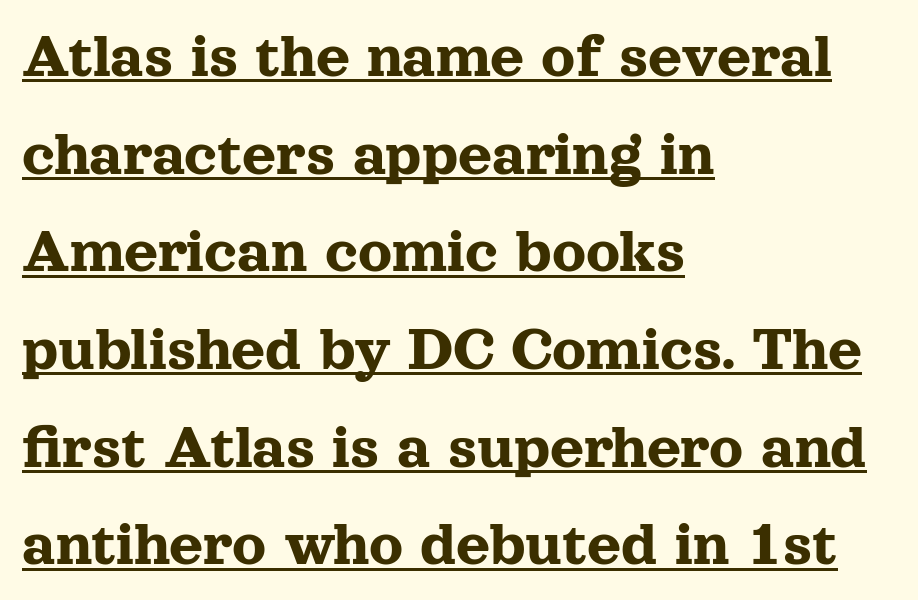
Emphasis is given by a line drawn under the lettering. A typesetter would call this leading conventional body-copy spacing. The face used here is proportionally spaced, like ordinary book or web type. No italicization has been applied; the sample stays upright. In terms of letterform style, serifs are clearly present. Reading down the block, your eye returns to a fixed left position each line.
